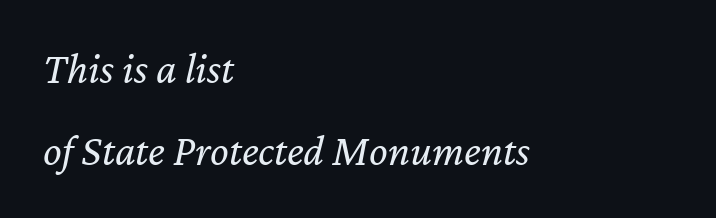
The image shows 44 px regular-weight type, italic (leaning right); set left-aligned, line spacing 1.86x, normal letter spacing, not underlined; low stroke contrast and a medium x-height.
